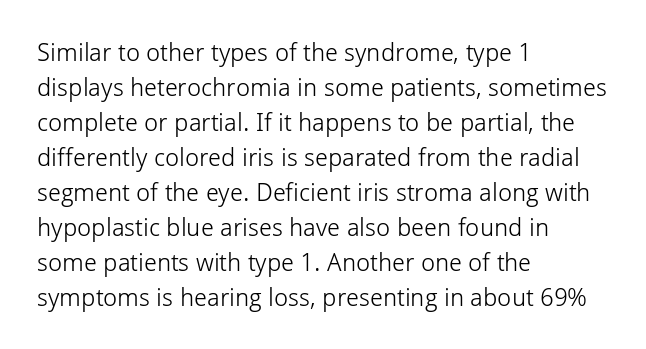
{"italic": "no", "bold": "no", "underline": "no", "align": "left", "line_spacing": "normal", "line_spacing_ratio": 1.4, "letter_spacing": "normal", "letter_spacing_em": 0.0, "glyph_px": 25}
